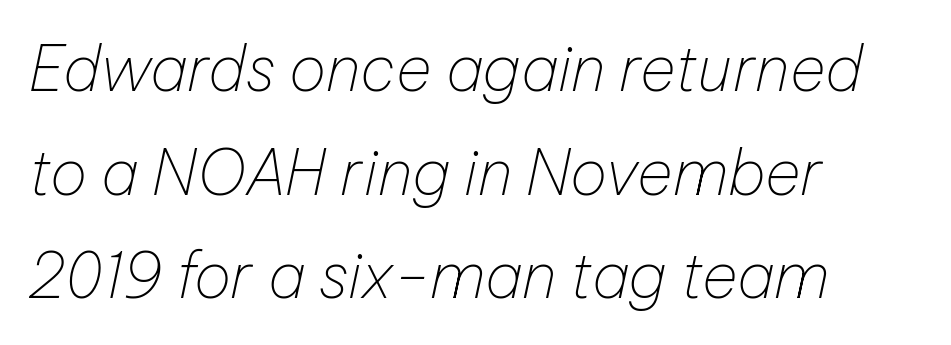
The image shows 62 px thin type, italic (leaning right); set left-aligned, normal line spacing (1.67x), normal letter spacing, not underlined; low stroke contrast and a medium x-height.
